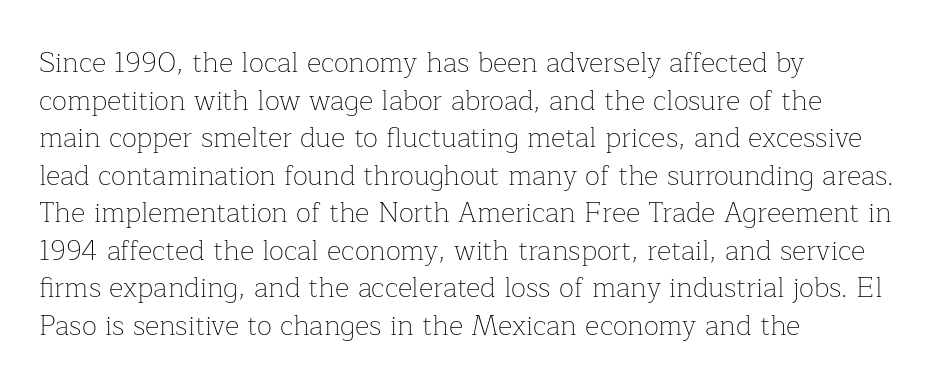
The image shows 28 px thin serif type, upright; set left-aligned, normal line spacing (1.34x), normal letter spacing, not underlined; low stroke contrast and a medium x-height.
